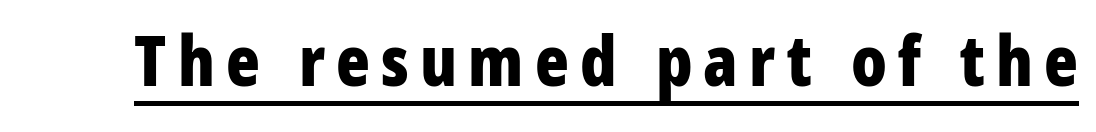
{"serif": "no", "italic": "no", "bold": "yes", "weight": "bold", "width": "condensed", "stroke_contrast": "low", "x_height": "large", "monospaced": "no", "underline": "yes", "glyph_px": 70}
